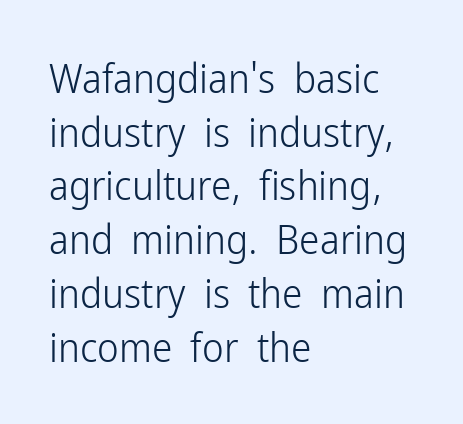
{"serif": "no", "italic": "no", "bold": "no", "weight": "light", "width": "condensed", "stroke_contrast": "low", "x_height": "medium", "monospaced": "no", "underline": "no", "align": "left", "line_spacing": "normal", "line_spacing_ratio": 1.31, "letter_spacing": "normal", "letter_spacing_em": 0.0, "glyph_px": 41}
